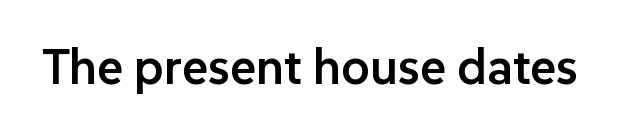
The image shows 50 px semibold sans-serif type, upright; set normal letter spacing, not underlined; low stroke contrast and a medium x-height.
